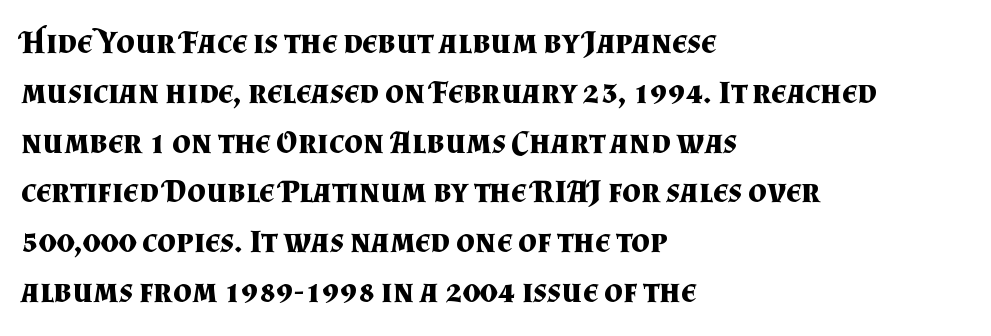
The space between consecutive lines is moderate. Is this a sans? No — the strokes have serifs. Character widths vary here, with narrow letters taking less room than wide ones. Typesetter's note: full bold, strokes at maximum text heaviness.
